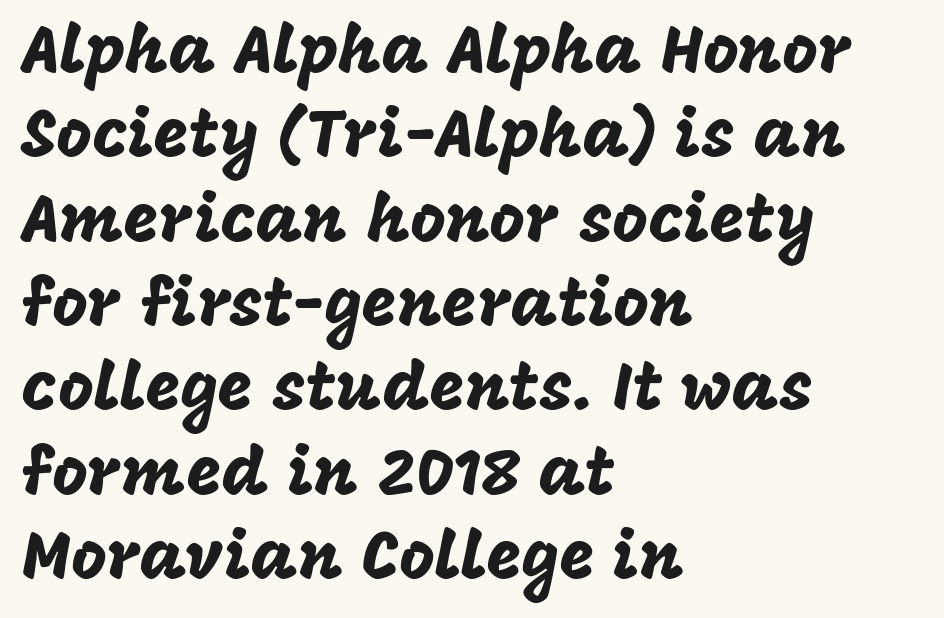
The image shows 68 px sans-serif type; set left-aligned, line spacing 1.24x, normal letter spacing, not underlined; low stroke contrast and a large x-height.
